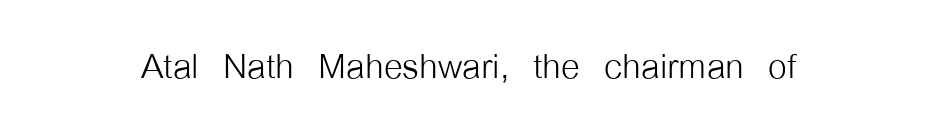
Q: Is the text bold? A: No.
Q: Is the text italic (slanted)? A: No, it is upright.
Q: Is the typeface a serif or a sans-serif typeface? A: Sans-serif.
Q: Is the text underlined? A: No.
Q: Is the spacing between letters normal or unusually wide? A: Normal.
Q: Width (condensed, normal, or wide)? A: Condensed.
Q: Stroke contrast? A: Low.
Q: x-height? A: Medium.
Q: Monospaced? A: No.
